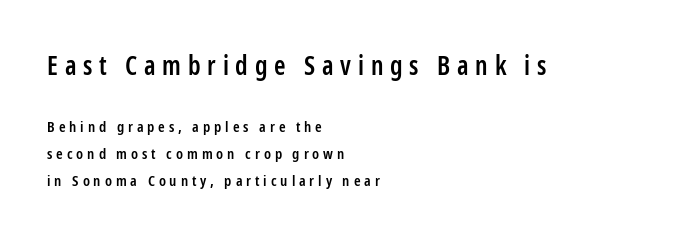
{"italic": "no", "bold": "semi", "underline": "no", "align": "left", "line_spacing_ratio": 1.8, "letter_spacing": "wide", "letter_spacing_em": 0.26, "larger_block": "first", "size_ratio": 1.73, "glyph_px": 26}
